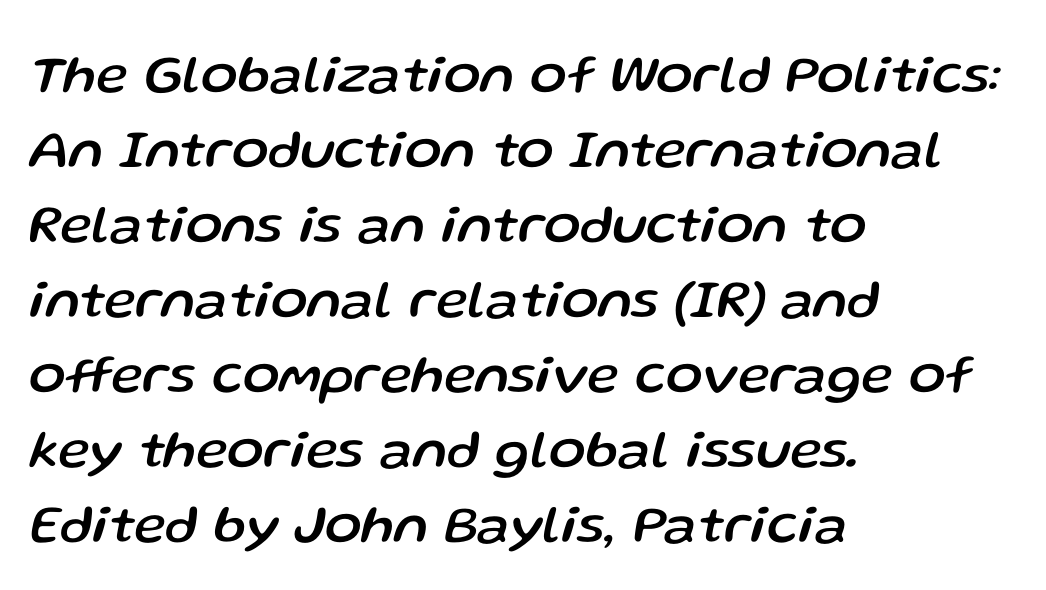
In terms of leading, this rendering sits right in the middle. The setting favours the left margin, as ordinary paragraphs usually do. The whole block is typeset with a tilt. You could not count columns in this text — the font is proportionally spaced. Has an underline been added? It has not. A typesetter would call this zero additional tracking.
